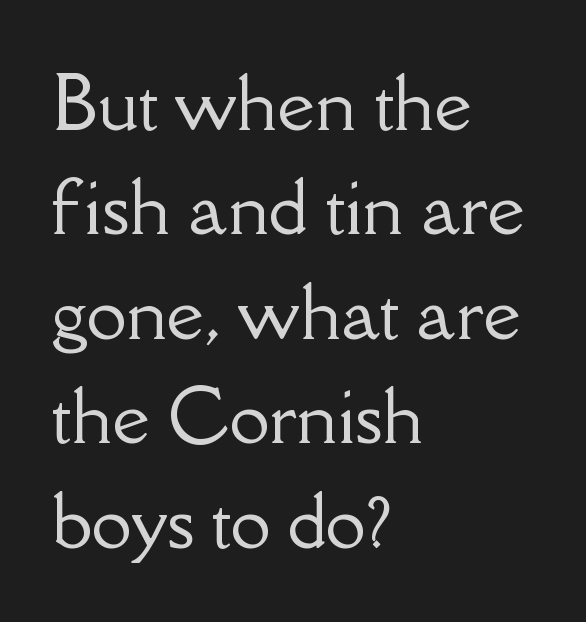
Q: Is the text italic (slanted)? A: No, it is upright.
Q: Is the typeface a serif or a sans-serif typeface? A: Serif.
Q: Is the text underlined? A: No.
Q: How is the paragraph aligned? A: Left-aligned.
Q: Is the spacing between letters normal or unusually wide? A: Normal.
Q: Is the spacing between lines tight, normal or loose? A: Normal.
Q: Width (condensed, normal, or wide)? A: Normal.
Q: Stroke contrast? A: Low.
Q: x-height? A: Small.
Q: Monospaced? A: No.
